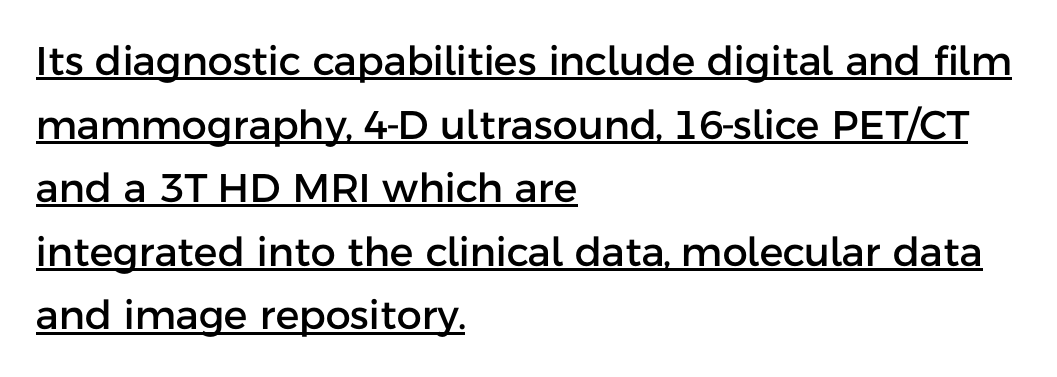
The image shows 40 px sans-serif type, upright; set left-aligned, normal line spacing (1.59x), normal letter spacing, underlined; low stroke contrast and a medium x-height.
